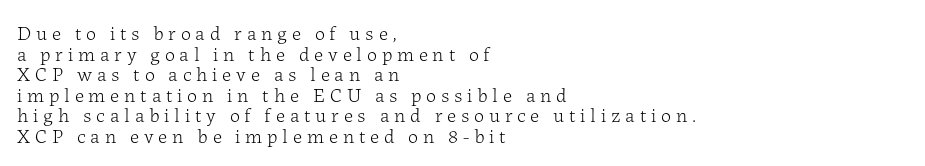
{"italic": "no", "bold": "no", "underline": "no", "align": "left", "line_spacing": "tight", "line_spacing_ratio": 1.03, "letter_spacing": "wide", "letter_spacing_em": 0.24, "glyph_px": 20}
